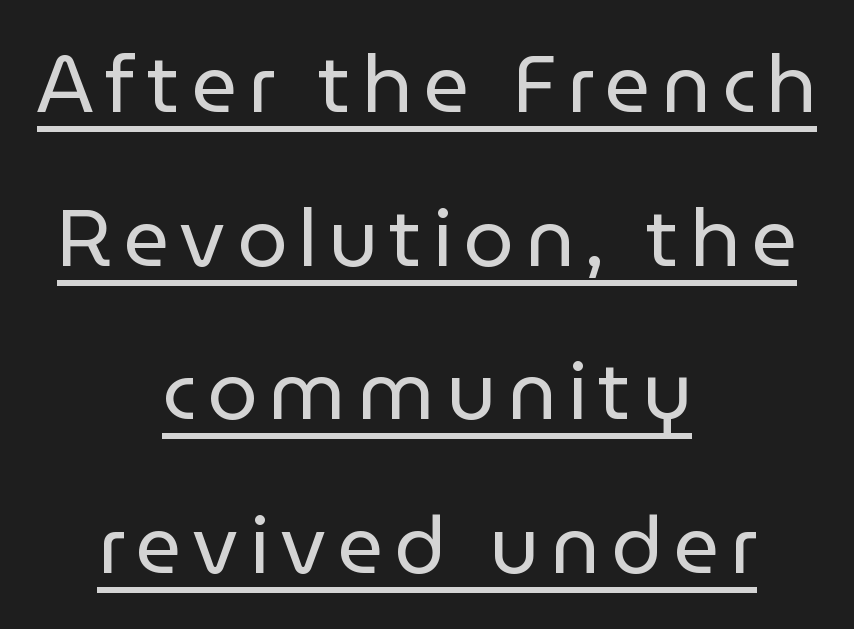
{"serif": "no", "italic": "no", "bold": "no", "weight": "regular", "width": "normal", "stroke_contrast": "low", "x_height": "medium", "monospaced": "no", "underline": "yes", "align": "center", "line_spacing": "loose", "line_spacing_ratio": 1.92, "glyph_px": 80}
